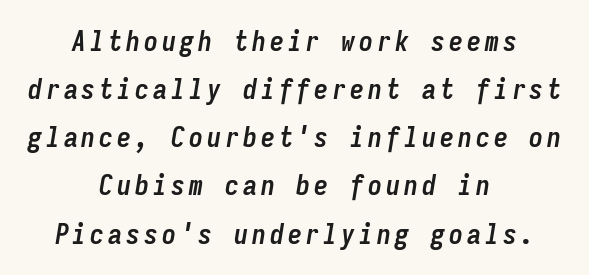
Q: Is the text bold? A: Yes.
Q: Is the text italic (slanted)? A: Yes, it leans right by about 9 degrees.
Q: Is the text underlined? A: No.
Q: How is the paragraph aligned? A: Centered.
Q: Width (condensed, normal, or wide)? A: Condensed.
Q: Stroke contrast? A: Low.
Q: x-height? A: Medium.
Q: Monospaced? A: Yes.
